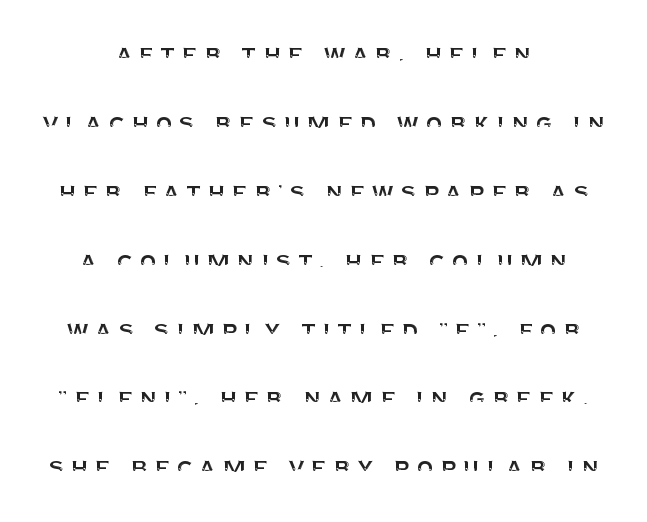
Q: Is the text italic (slanted)? A: No, it is upright.
Q: Is the typeface a serif or a sans-serif typeface? A: Sans-serif.
Q: Is the text underlined? A: No.
Q: How is the paragraph aligned? A: Centered.
Q: Is the spacing between letters normal or unusually wide? A: Unusually wide.
Q: Is the spacing between lines tight, normal or loose? A: Loose.
Q: Width (condensed, normal, or wide)? A: Normal.
Q: Stroke contrast? A: Medium.
Q: x-height? A: Large.
Q: Monospaced? A: No.
